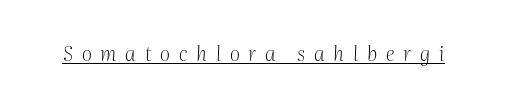
{"italic": "yes", "lean": "right", "slant_degrees": 2, "bold": "no", "underline": "yes", "letter_spacing": "wide", "letter_spacing_em": 0.44, "glyph_px": 20}
